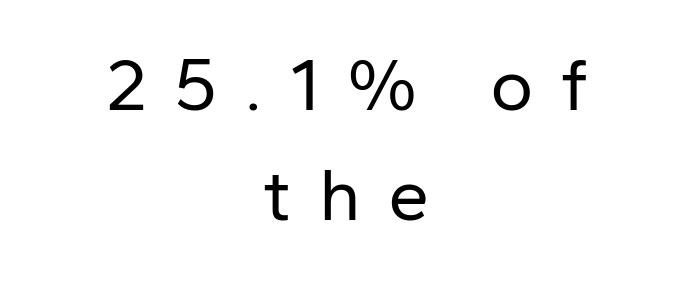
The image shows 74 px regular-weight sans-serif type, upright; set centered, normal line spacing (1.49x), unusually wide letter spacing (+0.37 em), not underlined; low stroke contrast and a medium x-height.
